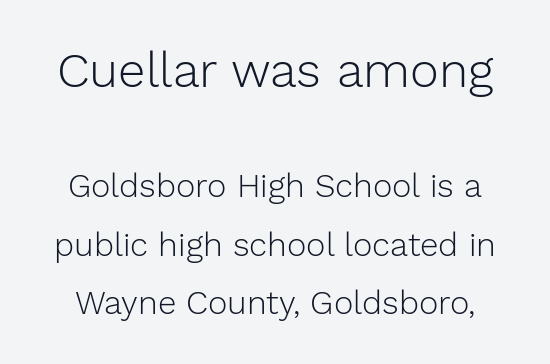
Q: Is the text bold? A: No.
Q: Is the text italic (slanted)? A: No, it is upright.
Q: Is the typeface a serif or a sans-serif typeface? A: Sans-serif.
Q: Is the text underlined? A: No.
Q: Is the spacing between letters normal or unusually wide? A: Normal.
Q: Which block of text is set in a larger size, the first (top) or the second (bottom)? A: The first (top) one.
Q: Width (condensed, normal, or wide)? A: Normal.
Q: Stroke contrast? A: Low.
Q: x-height? A: Medium.
Q: Monospaced? A: No.
